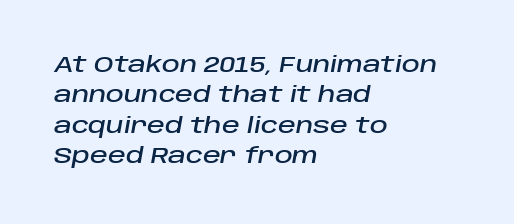
The image shows 22 px text type, italic (leaning right); set left-aligned, normal line spacing (1.38x), normal letter spacing, not underlined.
